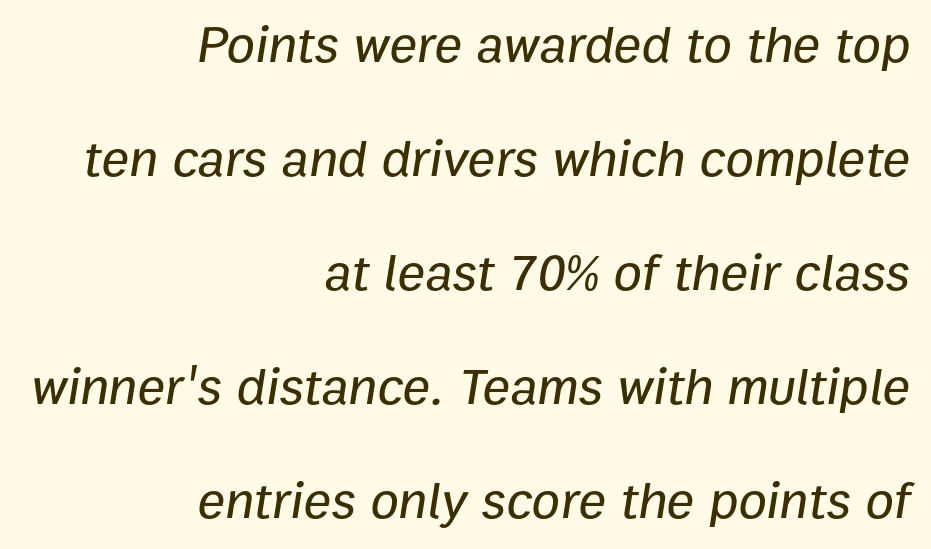
Q: Is the text italic (slanted)? A: Yes, it leans right by about 9 degrees.
Q: Is the text underlined? A: No.
Q: How is the paragraph aligned? A: Right-aligned.
Q: Is the spacing between letters normal or unusually wide? A: Normal.
Q: Is the spacing between lines tight, normal or loose? A: Loose.
Q: Width (condensed, normal, or wide)? A: Normal.
Q: Stroke contrast? A: Low.
Q: x-height? A: Medium.
Q: Monospaced? A: No.
